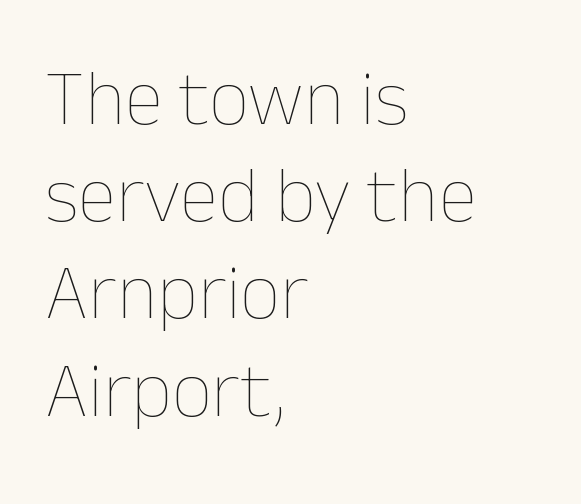
Q: Is the text bold? A: No.
Q: Is the text italic (slanted)? A: No, it is upright.
Q: Is the text underlined? A: No.
Q: How is the paragraph aligned? A: Left-aligned.
Q: Is the spacing between letters normal or unusually wide? A: Normal.
Q: Width (condensed, normal, or wide)? A: Normal.
Q: Stroke contrast? A: Low.
Q: x-height? A: Medium.
Q: Monospaced? A: No.
